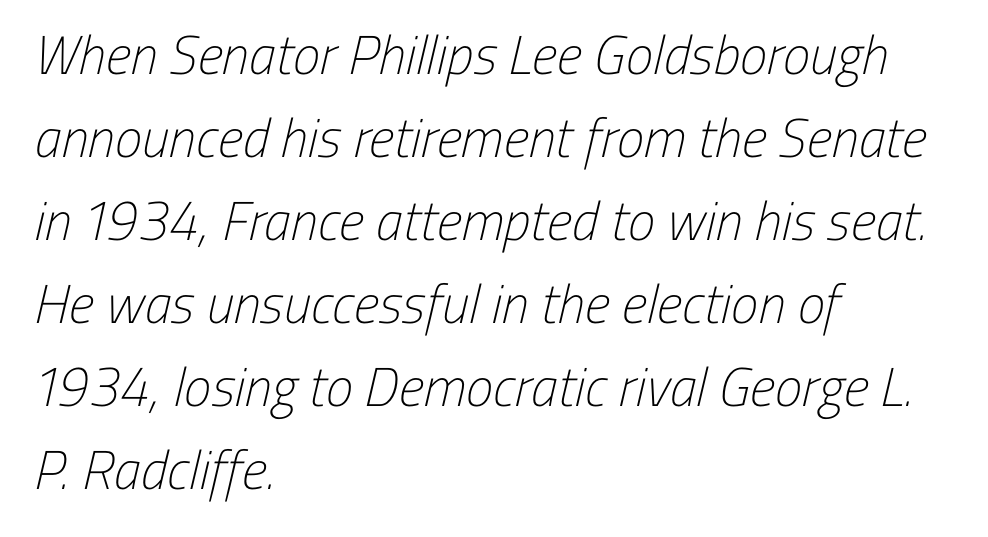
The image shows 55 px light, condensed sans-serif type; set left-aligned, normal line spacing (1.51x), normal letter spacing, not underlined; low stroke contrast and a medium x-height.
